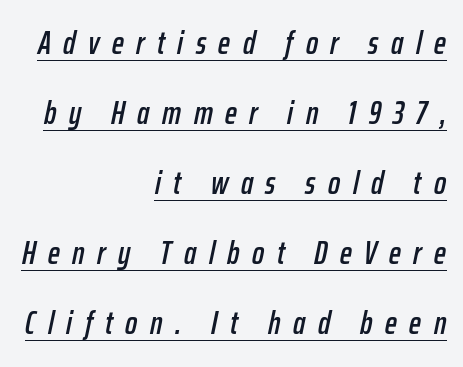
{"italic": "yes", "lean": "right", "slant_degrees": 12, "width": "condensed", "stroke_contrast": "low", "x_height": "medium", "monospaced": "no", "underline": "yes", "align": "right", "line_spacing": "loose", "line_spacing_ratio": 2.19, "letter_spacing": "wide", "letter_spacing_em": 0.39, "glyph_px": 32}
